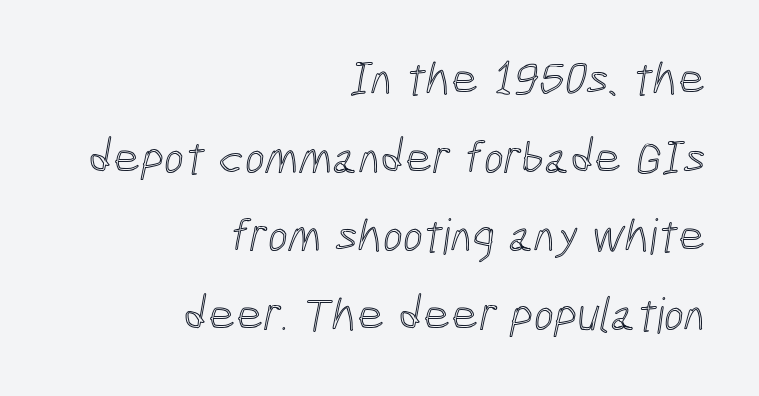
The image shows 48 px condensed type; set right-aligned, normal line spacing (1.64x), normal letter spacing, not underlined; a medium x-height.
